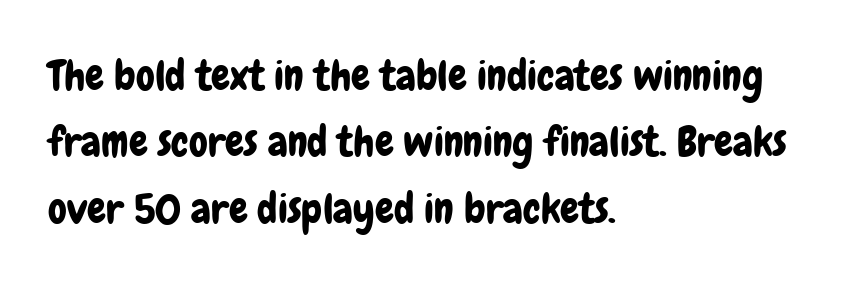
Q: Is the text italic (slanted)? A: No, it is upright.
Q: Is the typeface a serif or a sans-serif typeface? A: Sans-serif.
Q: Is the text underlined? A: No.
Q: How is the paragraph aligned? A: Left-aligned.
Q: Is the spacing between letters normal or unusually wide? A: Normal.
Q: Is the spacing between lines tight, normal or loose? A: Normal.
Q: Width (condensed, normal, or wide)? A: Condensed.
Q: Stroke contrast? A: Low.
Q: x-height? A: Medium.
Q: Monospaced? A: No.
